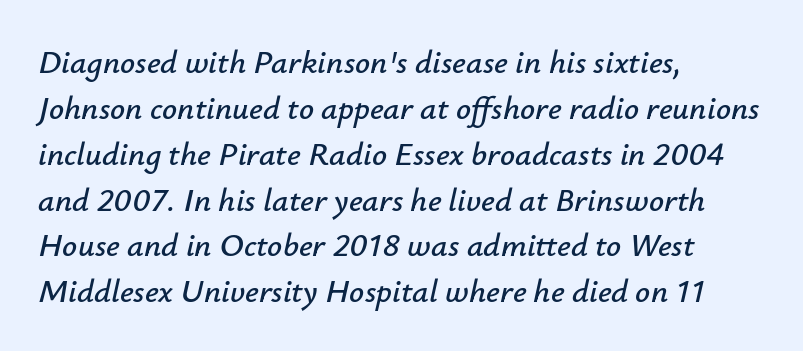
The image shows 33 px text type, italic (leaning right); set left-aligned, normal line spacing (1.39x), normal letter spacing, not underlined; low stroke contrast and a small x-height.
